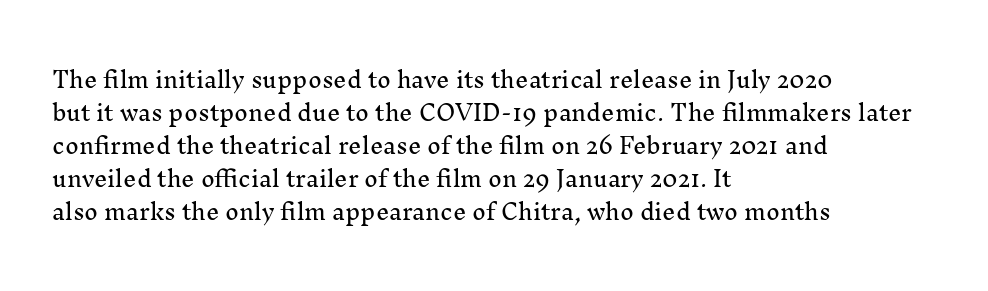
{"italic": "no", "underline": "no", "align": "left", "line_spacing": "normal", "line_spacing_ratio": 1.57, "letter_spacing": "normal", "letter_spacing_em": 0.0, "glyph_px": 21}
